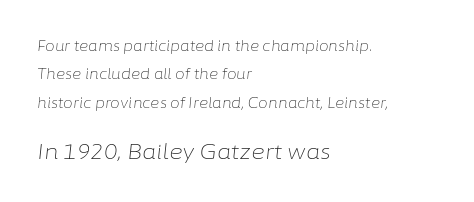
Q: Is the text bold? A: No.
Q: Is the text italic (slanted)? A: Yes, it leans right by about 6 degrees.
Q: Is the text underlined? A: No.
Q: How is the paragraph aligned? A: Left-aligned.
Q: Is the spacing between letters normal or unusually wide? A: Normal.
Q: Is the spacing between lines tight, normal or loose? A: Loose.
Q: Which block of text is set in a larger size, the first (top) or the second (bottom)? A: The second (bottom) one.
